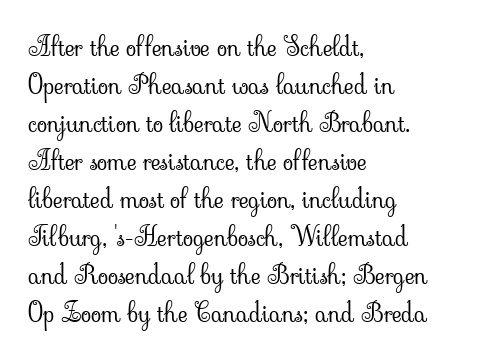
The image shows 27 px text type, upright; set left-aligned, normal line spacing (1.41x), normal letter spacing, not underlined.
